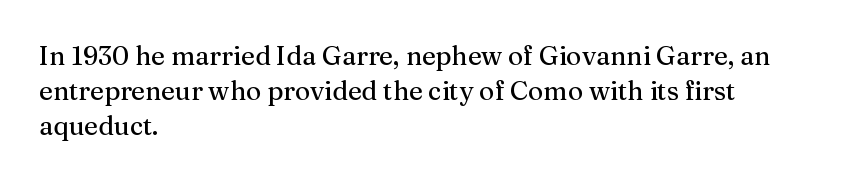
Q: Is the text italic (slanted)? A: No, it is upright.
Q: Is the text underlined? A: No.
Q: How is the paragraph aligned? A: Left-aligned.
Q: Is the spacing between letters normal or unusually wide? A: Normal.
Q: Is the spacing between lines tight, normal or loose? A: Normal.
